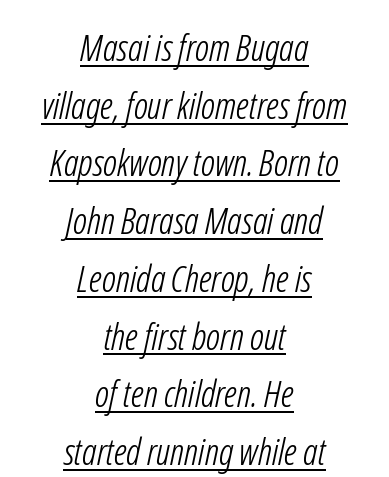
Q: Is the text bold? A: No.
Q: Is the typeface a serif or a sans-serif typeface? A: Sans-serif.
Q: Is the text underlined? A: Yes.
Q: How is the paragraph aligned? A: Centered.
Q: Is the spacing between letters normal or unusually wide? A: Normal.
Q: Is the spacing between lines tight, normal or loose? A: Normal.
Q: Width (condensed, normal, or wide)? A: Condensed.
Q: Stroke contrast? A: Low.
Q: x-height? A: Medium.
Q: Monospaced? A: No.
